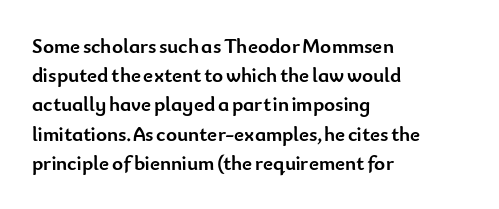
Q: Is the text bold? A: Yes.
Q: Is the text italic (slanted)? A: No, it is upright.
Q: Is the text underlined? A: No.
Q: How is the paragraph aligned? A: Left-aligned.
Q: Is the spacing between letters normal or unusually wide? A: Normal.
Q: Is the spacing between lines tight, normal or loose? A: Normal.
